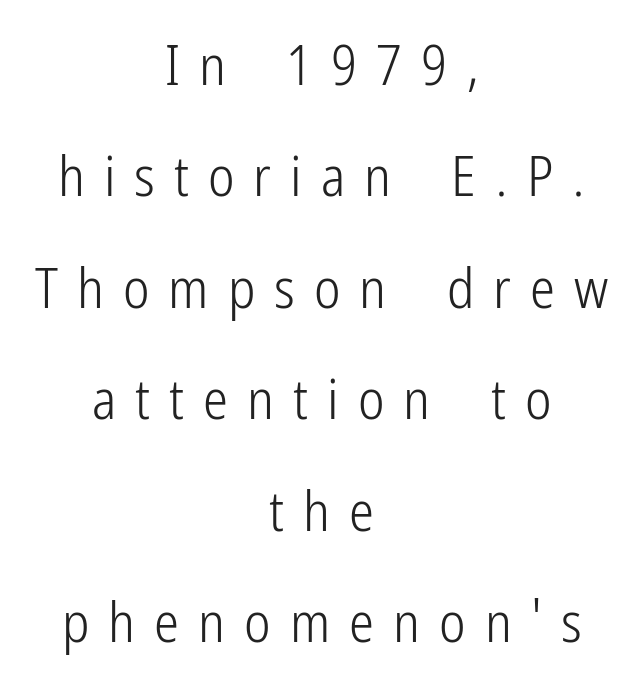
The image shows 56 px light, condensed sans-serif type, upright; set centered, loose line spacing (1.99x), unusually wide letter spacing (+0.34 em), not underlined; low stroke contrast and a medium x-height.
